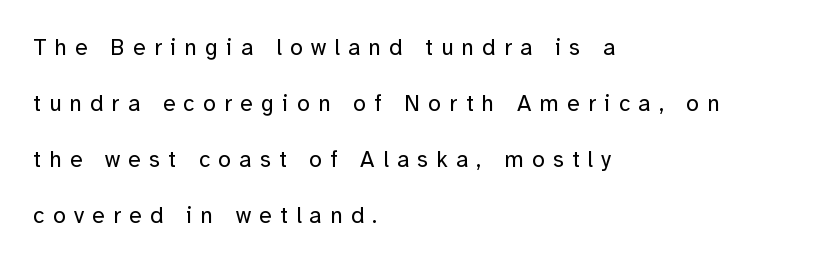
{"italic": "no", "bold": "no", "underline": "no", "align": "left", "line_spacing": "loose", "line_spacing_ratio": 2.44, "letter_spacing": "wide", "letter_spacing_em": 0.36, "glyph_px": 23}
